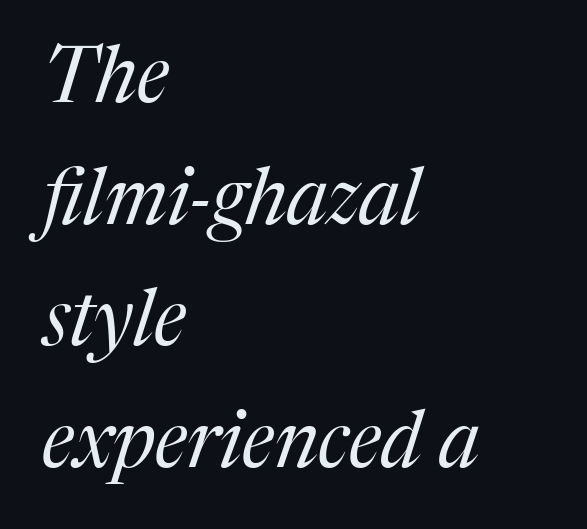
The image shows 78 px regular-weight serif type, italic (leaning right); set left-aligned, normal line spacing (1.56x), normal letter spacing, not underlined; medium stroke contrast and a medium x-height.
